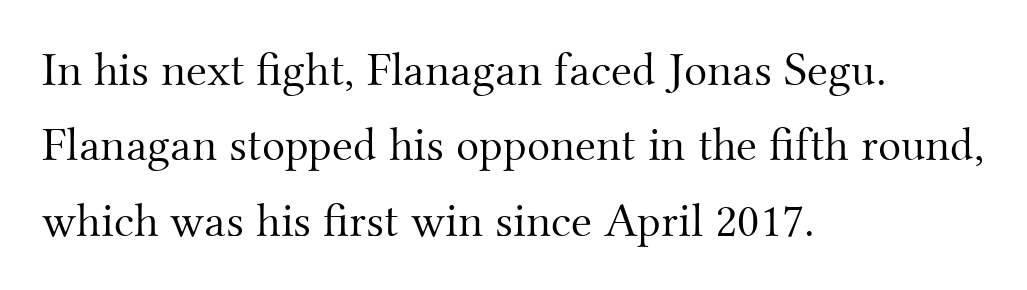
Q: Is the text bold? A: No.
Q: Is the text italic (slanted)? A: No, it is upright.
Q: Is the typeface a serif or a sans-serif typeface? A: Serif.
Q: Is the text underlined? A: No.
Q: How is the paragraph aligned? A: Left-aligned.
Q: Is the spacing between letters normal or unusually wide? A: Normal.
Q: Is the spacing between lines tight, normal or loose? A: Normal.
Q: Width (condensed, normal, or wide)? A: Normal.
Q: Stroke contrast? A: Medium.
Q: x-height? A: Small.
Q: Monospaced? A: No.
